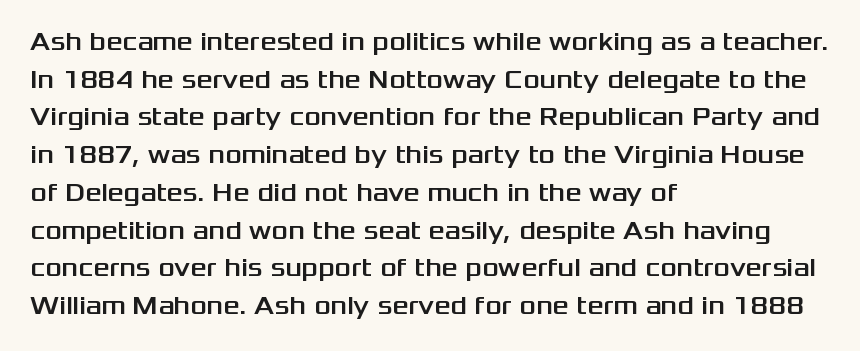
Descender tails drop into unmarked territory. If you drew a ruler down the left edge, every line would touch it. Nope, not italic — everything's standing straight. Successive baselines arrive at the customary interval. Tracking value appears to be zero — textbook default spacing.
